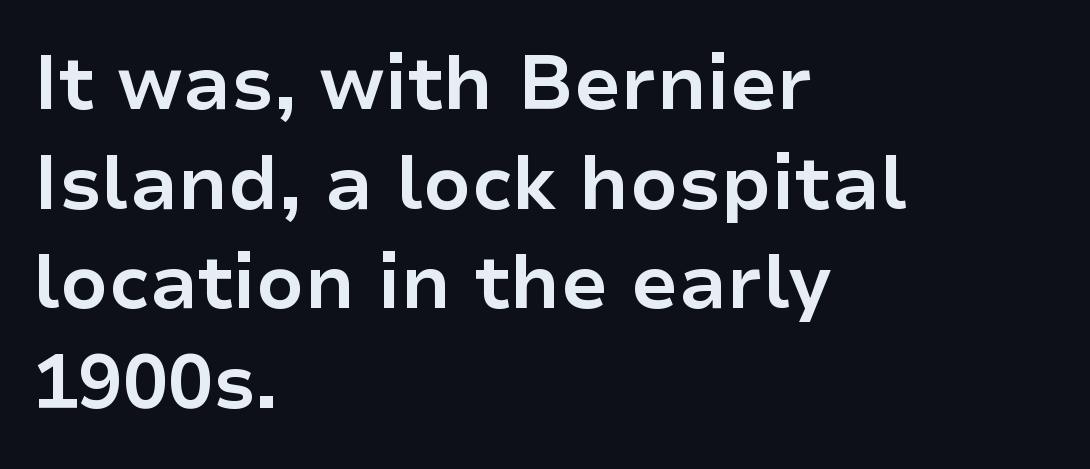
Evenly set lines give the paragraph a standard silhouette. The face used here is rendered with its standard letterfit. The letters carry no serifs — their stems end cleanly without finishing strokes. The type sits square on the baseline with zero lean.
